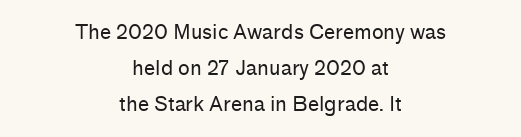
These lines were composed using upright roman letters. Nothing unusual about the tracking: characters are spaced as the font intends. A light-to-regular cut is what we see here. The strip under each line holds only bare page.
